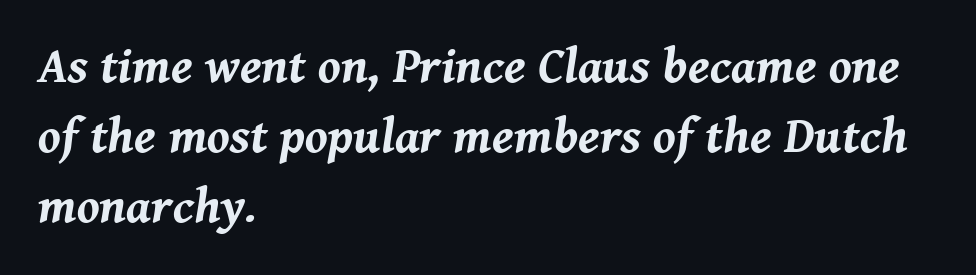
Q: Is the text bold? A: Yes.
Q: Is the text italic (slanted)? A: Yes, it leans right by about 8 degrees.
Q: Is the text underlined? A: No.
Q: How is the paragraph aligned? A: Left-aligned.
Q: Is the spacing between letters normal or unusually wide? A: Normal.
Q: Is the spacing between lines tight, normal or loose? A: Normal.
Q: Width (condensed, normal, or wide)? A: Normal.
Q: Stroke contrast? A: Medium.
Q: x-height? A: Medium.
Q: Monospaced? A: No.
